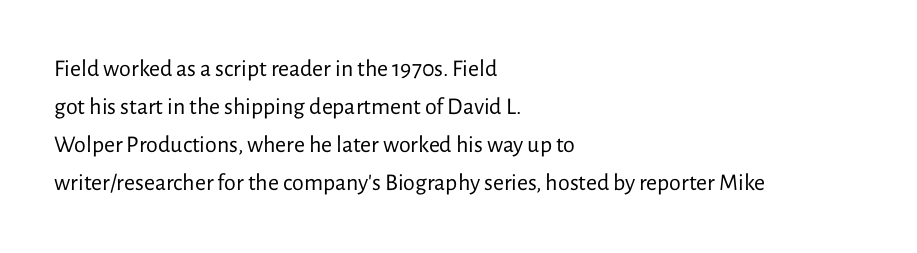
Q: Is the text bold? A: No.
Q: Is the text italic (slanted)? A: No, it is upright.
Q: Is the text underlined? A: No.
Q: How is the paragraph aligned? A: Left-aligned.
Q: Is the spacing between letters normal or unusually wide? A: Normal.
Q: Is the spacing between lines tight, normal or loose? A: Normal.
